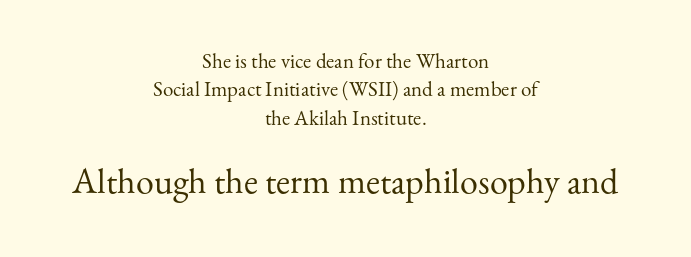
{"serif": "yes", "italic": "no", "bold": "no", "weight": "regular", "width": "normal", "stroke_contrast": "medium", "x_height": "small", "monospaced": "no", "underline": "no", "align": "center", "line_spacing": "normal", "line_spacing_ratio": 1.35, "letter_spacing": "normal", "letter_spacing_em": 0.0, "larger_block": "second", "size_ratio": 1.71, "glyph_px": 36}
